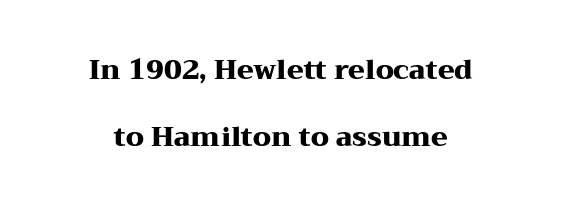
The image shows 27 px bold type, upright; set centered, loose line spacing (2.48x), normal letter spacing, not underlined.
